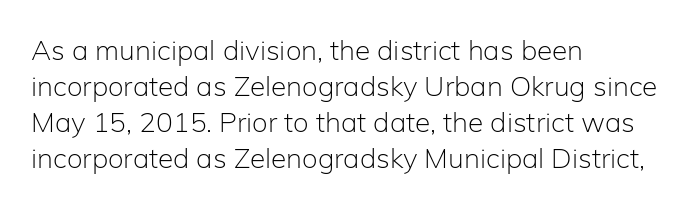
The image shows 28 px light sans-serif type, upright; set left-aligned, normal line spacing (1.28x), normal letter spacing, not underlined; low stroke contrast and a medium x-height.
